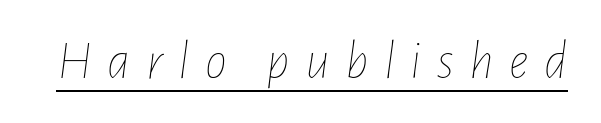
The face used here is proportionally spaced, like ordinary book or web type. The font sits on the lighter half of the weight spectrum, regular included. Tracking here is generous; glyphs stand well apart from one another. Notice how the stems are inclined rather than vertical — that's the hallmark of italics. Descenders here cross a horizontal rule under the line.
